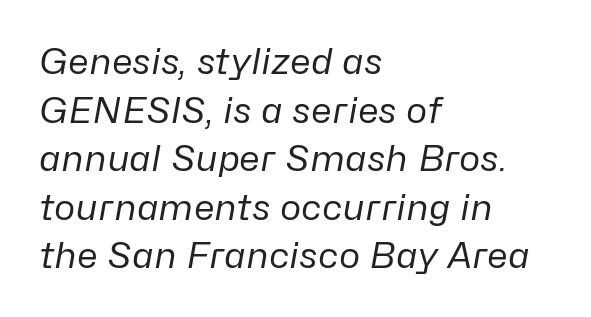
{"italic": "yes", "lean": "right", "slant_degrees": 10, "bold": "no", "weight": "regular", "width": "normal", "stroke_contrast": "low", "x_height": "medium", "monospaced": "no", "underline": "no", "align": "left", "line_spacing": "normal", "line_spacing_ratio": 1.35, "letter_spacing": "normal", "letter_spacing_em": 0.0, "glyph_px": 36}
